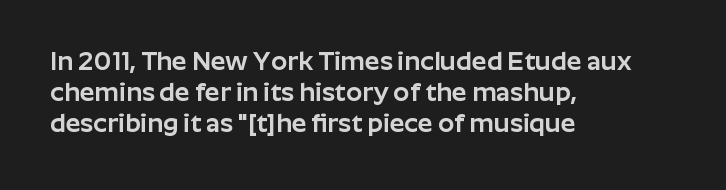
The passage is arranged the way most books set body copy — flush left. This is the regular roman posture of the typeface. The rendering keeps characters at their native spacing. Honestly, there is no underline to notice here at all.
